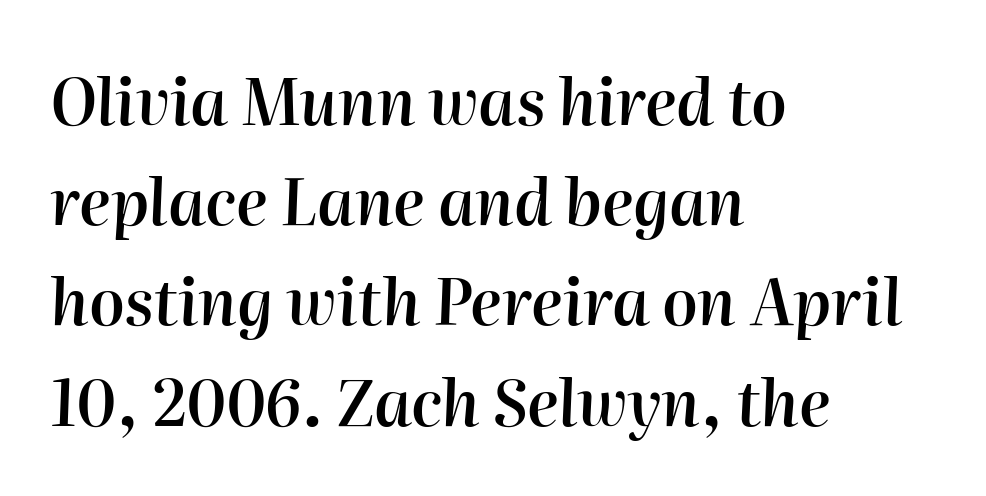
Q: Is the text bold? A: Semi-bold.
Q: Is the text italic (slanted)? A: Yes, it leans right by about 2 degrees.
Q: Is the text underlined? A: No.
Q: How is the paragraph aligned? A: Left-aligned.
Q: Is the spacing between letters normal or unusually wide? A: Normal.
Q: Is the spacing between lines tight, normal or loose? A: Normal.
Q: Width (condensed, normal, or wide)? A: Normal.
Q: Stroke contrast? A: High.
Q: x-height? A: Medium.
Q: Monospaced? A: No.
